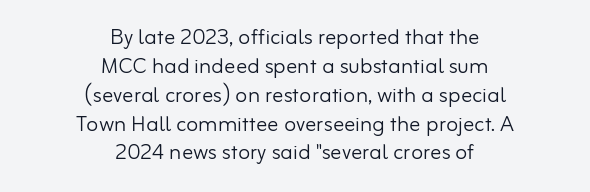
Casual observation: everything's sitting right in the middle. Unbolded letterforms with no extra heft. The specimen reads as upright at a glance. Is this a fixed-width face? No — the glyphs have proportional, varying widths. In terms of leading, this rendering errs on the cramped side. Words appear dense and cohesive because spacing is normal.
